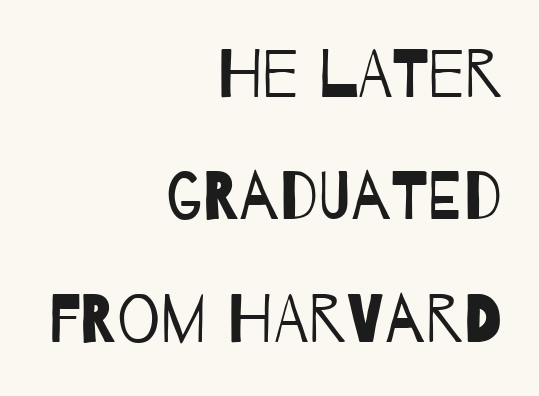
The image shows 68 px regular-weight, condensed sans-serif type; set right-aligned, line spacing 1.8x, normal letter spacing, not underlined; low stroke contrast and a large x-height.
